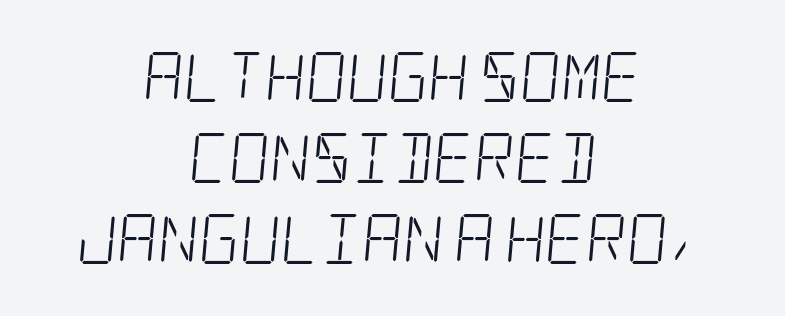
Q: Is the text bold? A: No.
Q: Is the typeface a serif or a sans-serif typeface? A: Serif.
Q: Is the text underlined? A: No.
Q: How is the paragraph aligned? A: Centered.
Q: Is the spacing between letters normal or unusually wide? A: Normal.
Q: Is the spacing between lines tight, normal or loose? A: Normal.
Q: Width (condensed, normal, or wide)? A: Condensed.
Q: Stroke contrast? A: Low.
Q: x-height? A: Large.
